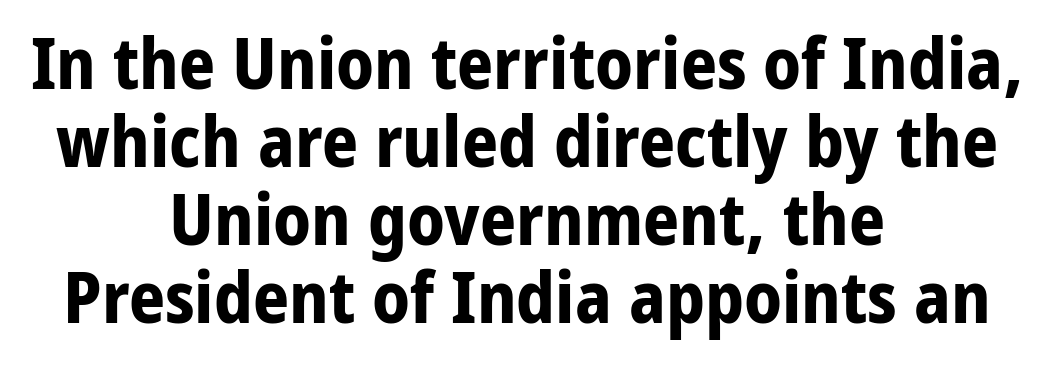
Q: Is the text bold? A: Yes.
Q: Is the text italic (slanted)? A: No, it is upright.
Q: Is the typeface a serif or a sans-serif typeface? A: Sans-serif.
Q: Is the text underlined? A: No.
Q: How is the paragraph aligned? A: Centered.
Q: Is the spacing between letters normal or unusually wide? A: Normal.
Q: Is the spacing between lines tight, normal or loose? A: Tight.
Q: Width (condensed, normal, or wide)? A: Normal.
Q: Stroke contrast? A: Low.
Q: x-height? A: Medium.
Q: Monospaced? A: No.
